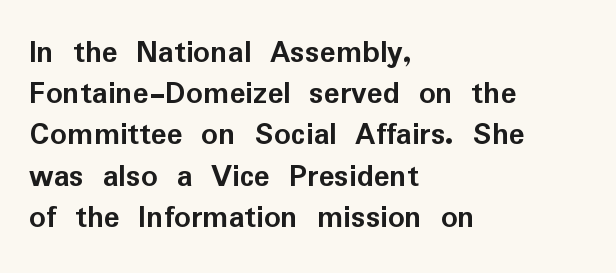
The image shows 33 px semibold sans-serif type, upright; set left-aligned, normal line spacing (1.25x), normal letter spacing, not underlined; low stroke contrast and a medium x-height.
